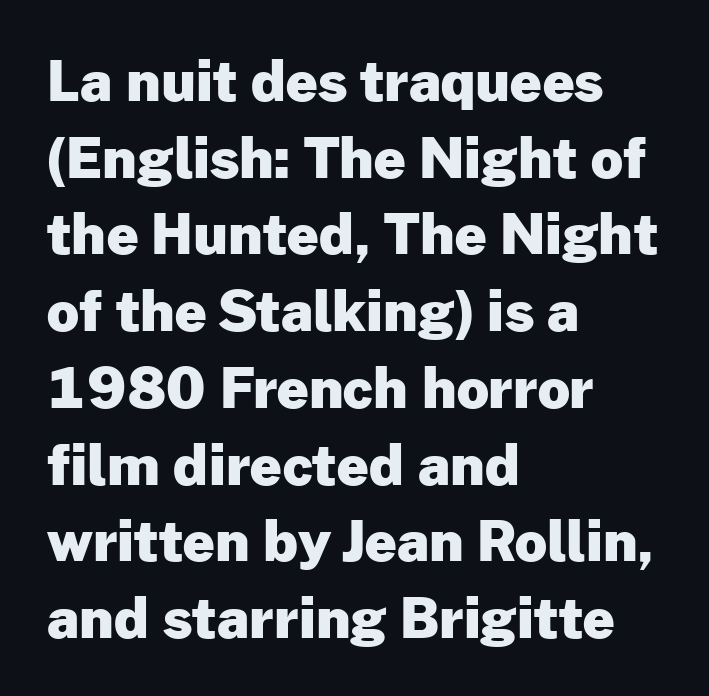
{"serif": "no", "italic": "no", "bold": "yes", "weight": "heavy", "width": "normal", "stroke_contrast": "low", "x_height": "medium", "monospaced": "no", "underline": "no", "align": "left", "line_spacing": "normal", "line_spacing_ratio": 1.37, "letter_spacing": "normal", "letter_spacing_em": 0.0, "glyph_px": 56}
